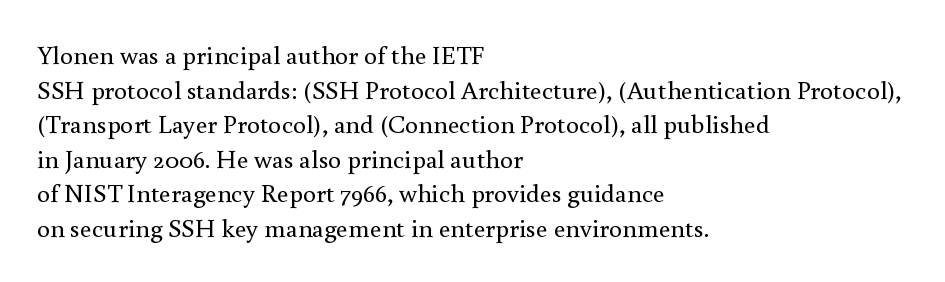
The image shows 26 px text type, upright; set left-aligned, normal line spacing (1.33x), normal letter spacing, not underlined.
